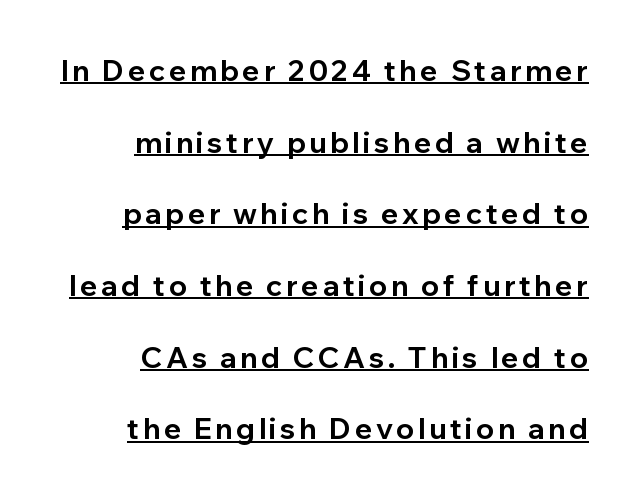
Q: Is the text bold? A: Yes.
Q: Is the text italic (slanted)? A: No, it is upright.
Q: Is the typeface a serif or a sans-serif typeface? A: Sans-serif.
Q: Is the text underlined? A: Yes.
Q: How is the paragraph aligned? A: Right-aligned.
Q: Is the spacing between lines tight, normal or loose? A: Loose.
Q: Width (condensed, normal, or wide)? A: Normal.
Q: Stroke contrast? A: Low.
Q: x-height? A: Medium.
Q: Monospaced? A: No.
